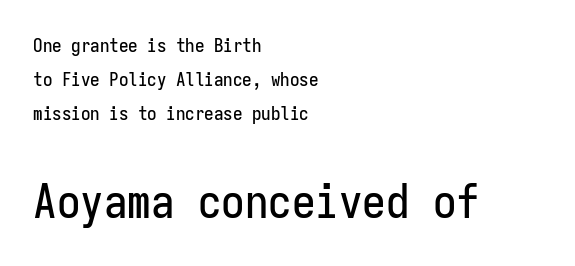
Q: Is the text italic (slanted)? A: No, it is upright.
Q: Is the typeface a serif or a sans-serif typeface? A: Sans-serif.
Q: Is the text underlined? A: No.
Q: How is the paragraph aligned? A: Left-aligned.
Q: Is the spacing between letters normal or unusually wide? A: Normal.
Q: Which block of text is set in a larger size, the first (top) or the second (bottom)? A: The second (bottom) one.
Q: Width (condensed, normal, or wide)? A: Condensed.
Q: Stroke contrast? A: Low.
Q: x-height? A: Medium.
Q: Monospaced? A: Yes.
